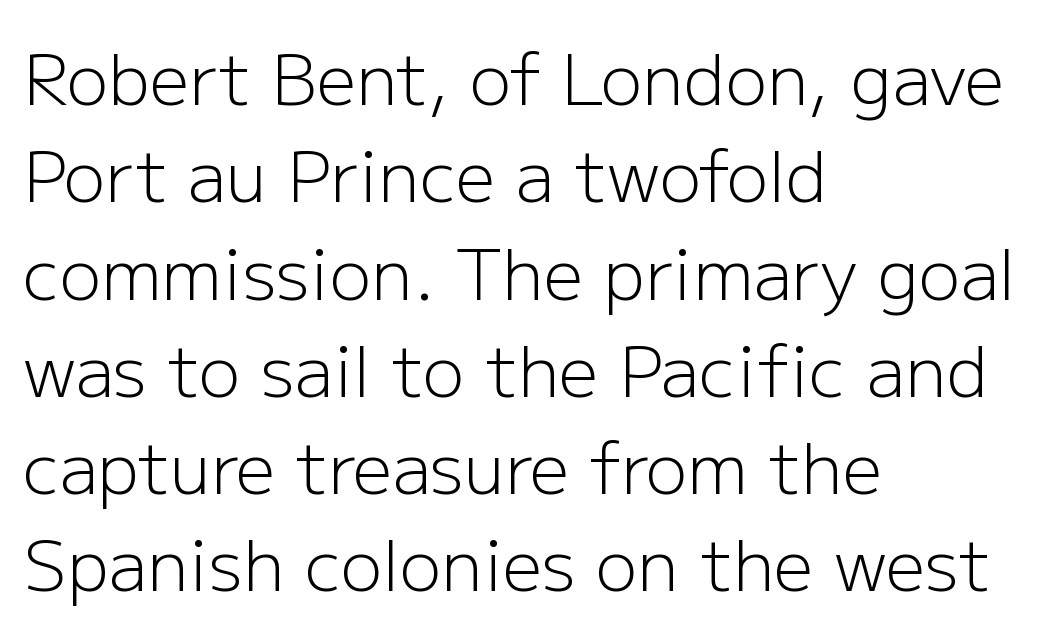
{"serif": "no", "italic": "no", "bold": "no", "weight": "light", "width": "normal", "stroke_contrast": "low", "x_height": "medium", "monospaced": "no", "underline": "no", "align": "left", "line_spacing": "normal", "line_spacing_ratio": 1.39, "letter_spacing": "normal", "letter_spacing_em": 0.0, "glyph_px": 70}
